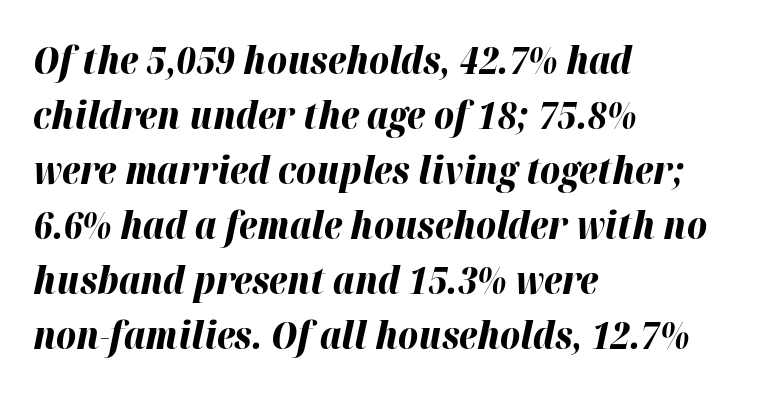
Q: Is the text bold? A: Yes.
Q: Is the text italic (slanted)? A: Yes, it leans right by about 12 degrees.
Q: Is the text underlined? A: No.
Q: How is the paragraph aligned? A: Left-aligned.
Q: Is the spacing between letters normal or unusually wide? A: Normal.
Q: Is the spacing between lines tight, normal or loose? A: Normal.
Q: Width (condensed, normal, or wide)? A: Normal.
Q: Stroke contrast? A: High.
Q: x-height? A: Medium.
Q: Monospaced? A: No.
